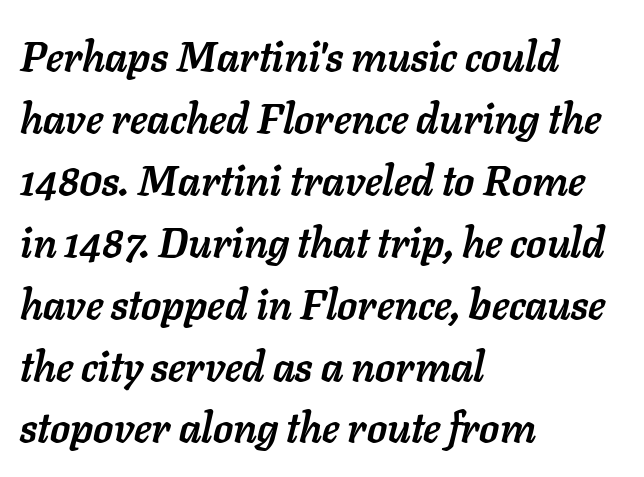
Q: Is the text bold? A: Yes.
Q: Is the text italic (slanted)? A: Yes, it leans right by about 11 degrees.
Q: Is the text underlined? A: No.
Q: How is the paragraph aligned? A: Left-aligned.
Q: Is the spacing between letters normal or unusually wide? A: Normal.
Q: Is the spacing between lines tight, normal or loose? A: Normal.
Q: Width (condensed, normal, or wide)? A: Normal.
Q: Stroke contrast? A: Low.
Q: x-height? A: Medium.
Q: Monospaced? A: No.
